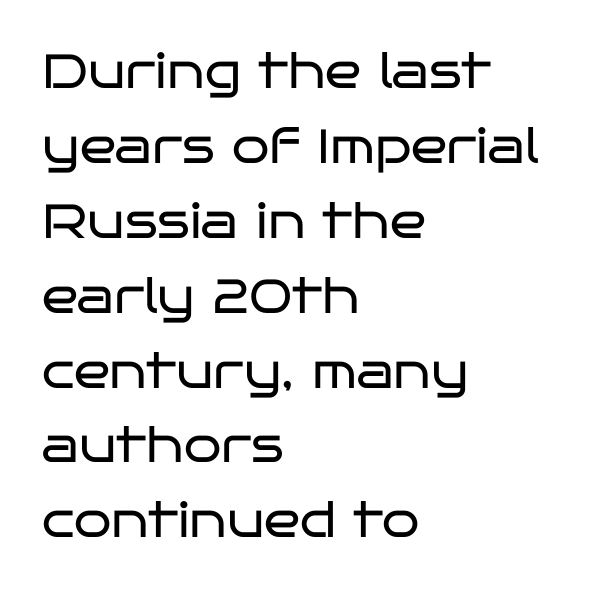
{"serif": "no", "italic": "no", "bold": "no", "weight": "regular", "width": "wide", "stroke_contrast": "low", "x_height": "large", "monospaced": "no", "underline": "no", "align": "left", "line_spacing": "normal", "line_spacing_ratio": 1.56, "letter_spacing": "normal", "letter_spacing_em": 0.0, "glyph_px": 48}
